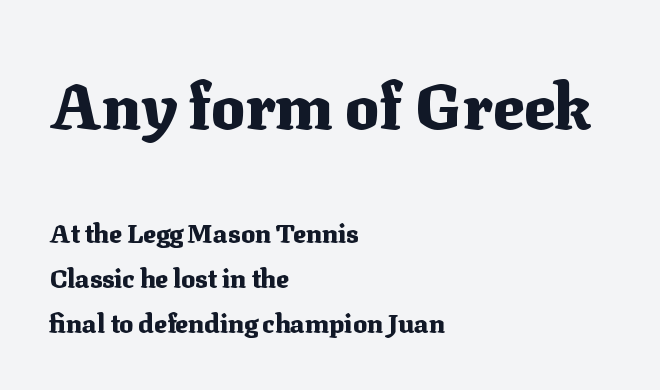
Is this a fixed-width face? No — the glyphs have proportional, varying widths. This is serif lettering, the kind often seen in printed books. Top chunk: large. Bottom chunk: small. A clean baseline with only descenders dipping below it.
